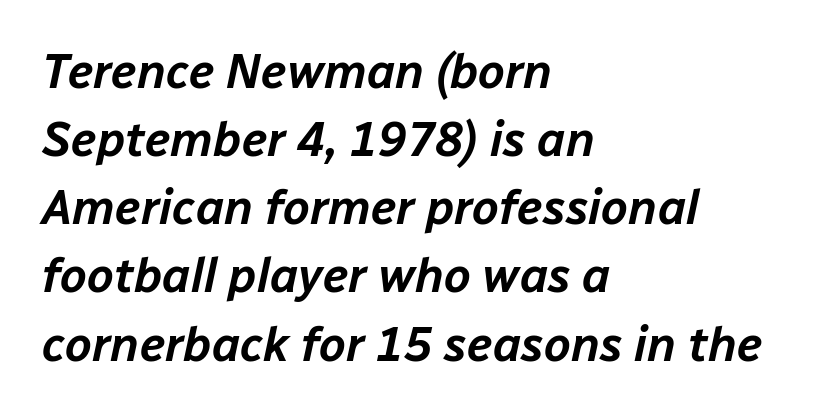
{"italic": "yes", "lean": "right", "slant_degrees": 12, "width": "normal", "stroke_contrast": "low", "x_height": "medium", "monospaced": "no", "underline": "no", "align": "left", "line_spacing": "normal", "line_spacing_ratio": 1.42, "letter_spacing": "normal", "letter_spacing_em": 0.0, "glyph_px": 48}
